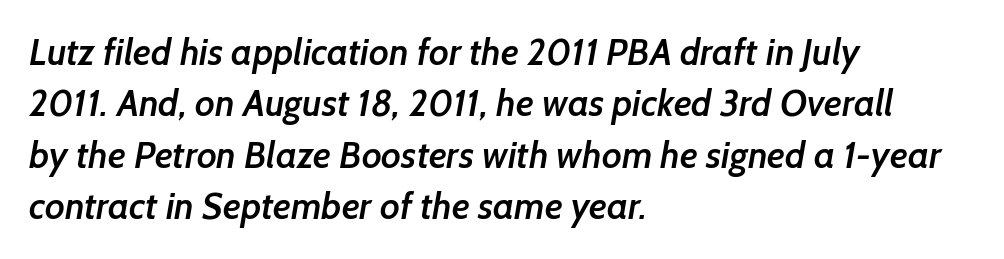
The image shows 37 px semibold sans-serif type; set left-aligned, normal line spacing (1.39x), normal letter spacing, not underlined; low stroke contrast and a medium x-height.
